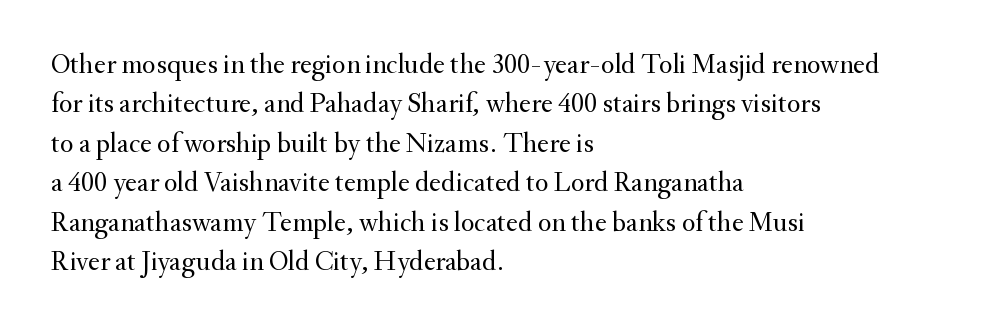
Q: Is the text bold? A: No.
Q: Is the text italic (slanted)? A: No, it is upright.
Q: Is the typeface a serif or a sans-serif typeface? A: Serif.
Q: Is the text underlined? A: No.
Q: How is the paragraph aligned? A: Left-aligned.
Q: Is the spacing between letters normal or unusually wide? A: Normal.
Q: Is the spacing between lines tight, normal or loose? A: Normal.
Q: Width (condensed, normal, or wide)? A: Normal.
Q: Stroke contrast? A: Medium.
Q: x-height? A: Small.
Q: Monospaced? A: No.
